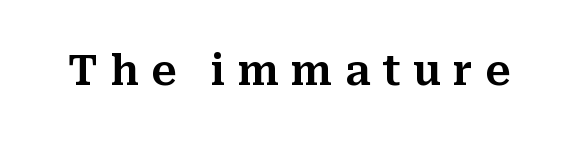
The image shows 41 px serif type, upright; set unusually wide letter spacing (+0.3 em), not underlined; medium stroke contrast and a medium x-height.
